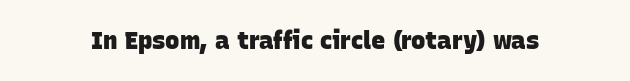
The image shows 24 px bold type; set normal letter spacing, not underlined.
